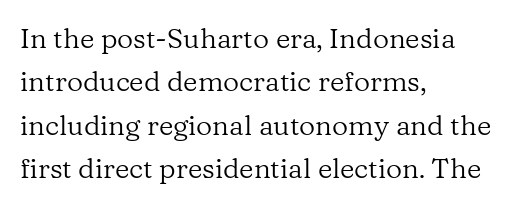
{"serif": "yes", "italic": "no", "bold": "no", "weight": "regular", "width": "normal", "stroke_contrast": "low", "x_height": "medium", "monospaced": "no", "underline": "no", "align": "left", "line_spacing": "normal", "line_spacing_ratio": 1.55, "letter_spacing": "normal", "letter_spacing_em": 0.0, "glyph_px": 28}
